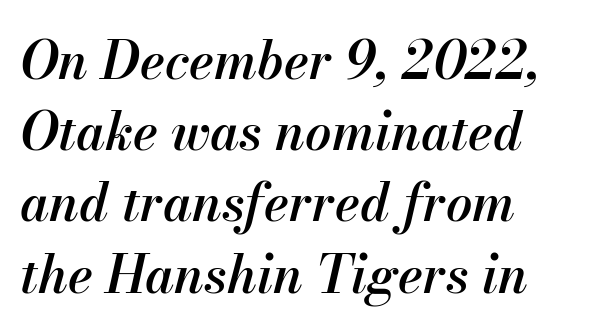
Each line starts at the same left margin while the right side varies. Note the varied advance widths — an 'i' is clearly narrower than an 'm'. Italic? Definitely — the glyphs are oblique. Stroke thickness is moderately raised; the sample reads as semibold.
